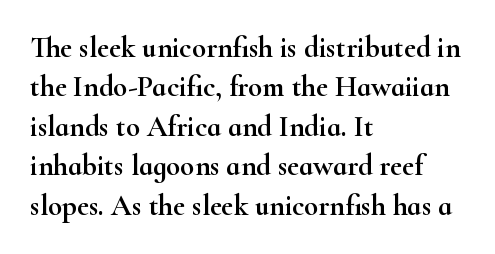
The image shows 29 px wide serif type, upright; set left-aligned, normal line spacing (1.36x), normal letter spacing, not underlined; high stroke contrast and a small x-height.
